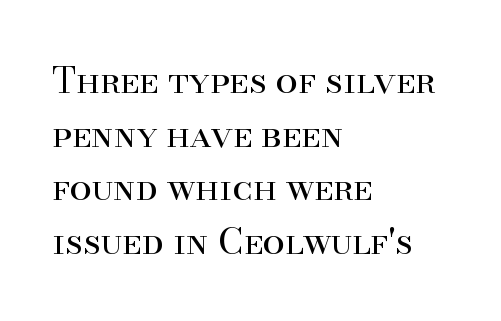
Q: Is the text bold? A: No.
Q: Is the text italic (slanted)? A: No, it is upright.
Q: Is the typeface a serif or a sans-serif typeface? A: Serif.
Q: Is the text underlined? A: No.
Q: How is the paragraph aligned? A: Left-aligned.
Q: Is the spacing between letters normal or unusually wide? A: Normal.
Q: Is the spacing between lines tight, normal or loose? A: Normal.
Q: Width (condensed, normal, or wide)? A: Normal.
Q: Stroke contrast? A: High.
Q: x-height? A: Small.
Q: Monospaced? A: No.
